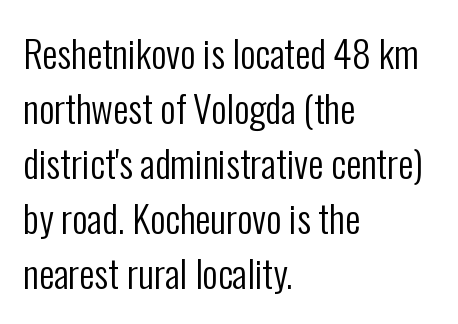
Q: Is the text bold? A: No.
Q: Is the text italic (slanted)? A: No, it is upright.
Q: Is the typeface a serif or a sans-serif typeface? A: Sans-serif.
Q: Is the text underlined? A: No.
Q: How is the paragraph aligned? A: Left-aligned.
Q: Is the spacing between letters normal or unusually wide? A: Normal.
Q: Is the spacing between lines tight, normal or loose? A: Normal.
Q: Width (condensed, normal, or wide)? A: Condensed.
Q: Stroke contrast? A: Low.
Q: x-height? A: Medium.
Q: Monospaced? A: No.
